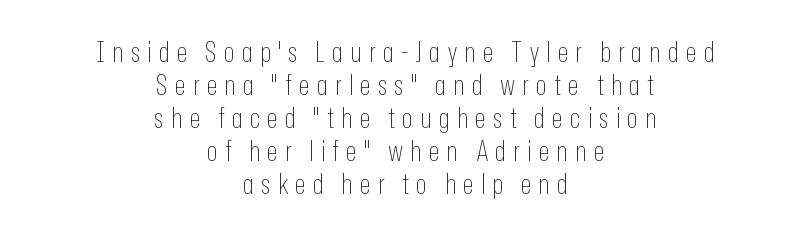
Unlike italic type, these characters show no tilt at all. In terms of leading, this rendering errs on the cramped side. The passage shown has open, widely tracked lettering throughout. The glyphs are unaccompanied by any horizontal stroke below them. Is the block centered? Yes — each line is placed symmetrically about the middle.
